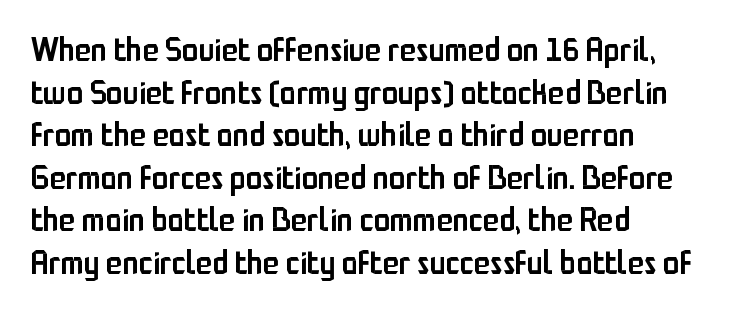
{"serif": "no", "italic": "no", "bold": "semi", "weight": "semibold", "width": "condensed", "stroke_contrast": "low", "x_height": "medium", "monospaced": "no", "underline": "no", "align": "left", "line_spacing": "normal", "line_spacing_ratio": 1.29, "letter_spacing": "normal", "letter_spacing_em": 0.0, "glyph_px": 33}
